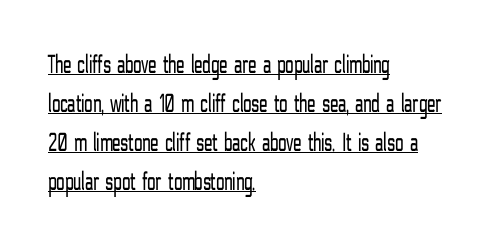
{"italic": "no", "bold": "no", "underline": "yes", "align": "left", "line_spacing": "normal", "line_spacing_ratio": 1.44, "letter_spacing": "normal", "letter_spacing_em": 0.0, "glyph_px": 27}
